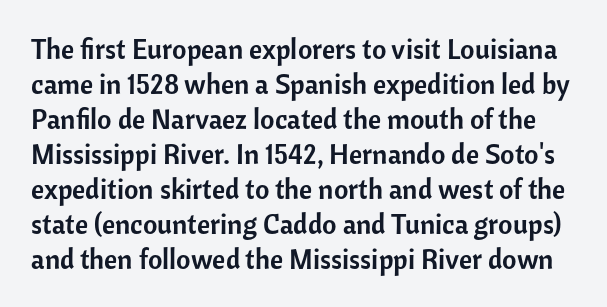
Q: Is the text italic (slanted)? A: No, it is upright.
Q: Is the typeface a serif or a sans-serif typeface? A: Sans-serif.
Q: Is the text underlined? A: No.
Q: Is the spacing between letters normal or unusually wide? A: Normal.
Q: Is the spacing between lines tight, normal or loose? A: Normal.
Q: Width (condensed, normal, or wide)? A: Normal.
Q: Stroke contrast? A: Low.
Q: x-height? A: Medium.
Q: Monospaced? A: No.
